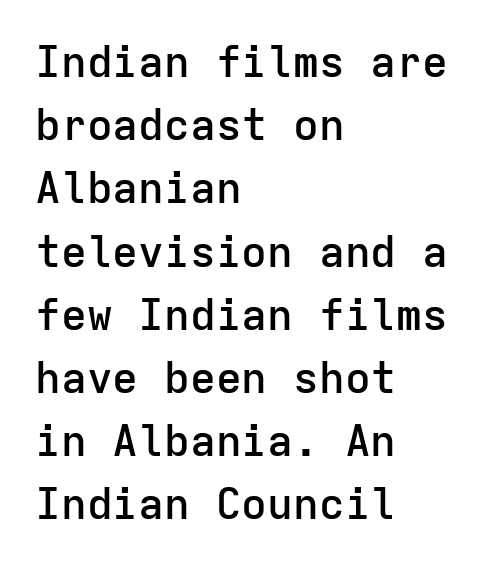
{"serif": "no", "italic": "no", "bold": "semi", "weight": "semibold", "width": "normal", "stroke_contrast": "low", "x_height": "medium", "monospaced": "yes", "underline": "no", "align": "left", "line_spacing": "normal", "line_spacing_ratio": 1.47, "letter_spacing": "normal", "letter_spacing_em": 0.0, "glyph_px": 43}
